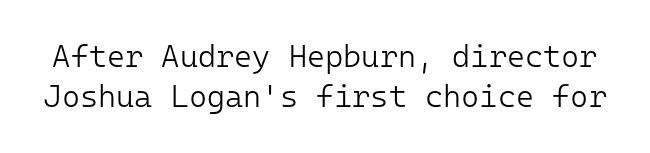
Q: Is the text bold? A: No.
Q: Is the text italic (slanted)? A: No, it is upright.
Q: Is the typeface a serif or a sans-serif typeface? A: Sans-serif.
Q: Is the text underlined? A: No.
Q: Is the spacing between letters normal or unusually wide? A: Normal.
Q: Is the spacing between lines tight, normal or loose? A: Normal.
Q: Width (condensed, normal, or wide)? A: Normal.
Q: Stroke contrast? A: Low.
Q: x-height? A: Medium.
Q: Monospaced? A: Yes.
